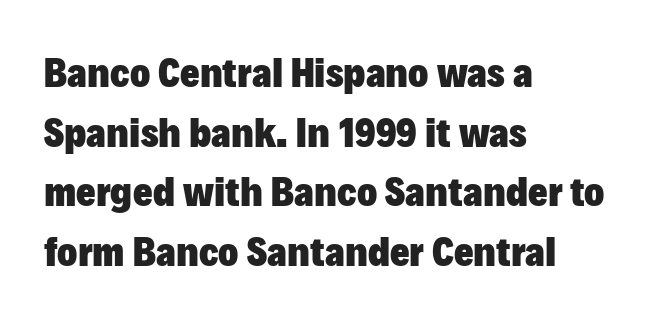
Q: Is the text bold? A: Yes.
Q: Is the text italic (slanted)? A: No, it is upright.
Q: Is the typeface a serif or a sans-serif typeface? A: Sans-serif.
Q: Is the text underlined? A: No.
Q: How is the paragraph aligned? A: Left-aligned.
Q: Is the spacing between letters normal or unusually wide? A: Normal.
Q: Is the spacing between lines tight, normal or loose? A: Normal.
Q: Width (condensed, normal, or wide)? A: Normal.
Q: Stroke contrast? A: Low.
Q: x-height? A: Medium.
Q: Monospaced? A: No.
